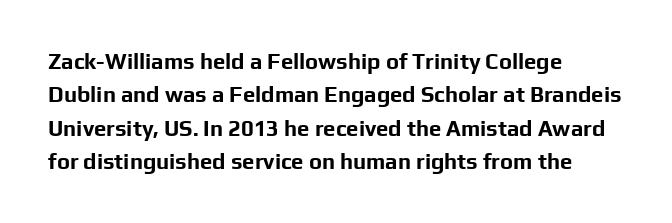
{"italic": "no", "bold": "yes", "underline": "no", "align": "left", "line_spacing": "normal", "line_spacing_ratio": 1.52, "letter_spacing": "normal", "letter_spacing_em": 0.0, "glyph_px": 22}
